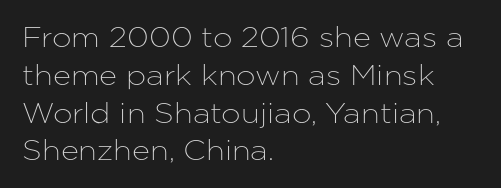
The image shows 28 px sans-serif type, upright; set left-aligned, normal line spacing (1.35x), normal letter spacing, not underlined; low stroke contrast and a medium x-height.
